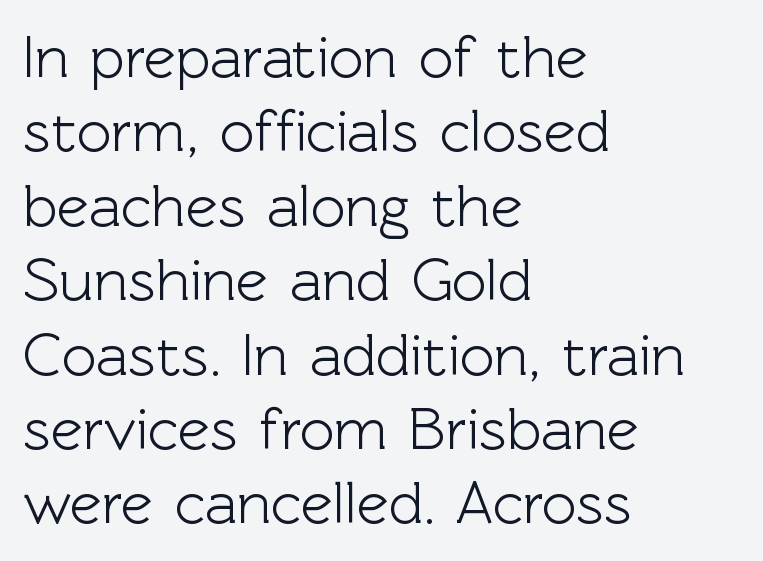
Varying glyph widths throughout — classic text-font behaviour. Letterform terminals end flat and unadorned throughout the passage. The typesetter chose a ragged-right arrangement here. Ascenders rise straight up at ninety degrees. Words float on clear page, feet unadorned. Here the glyphs are tracked normally, forming tight word shapes.
